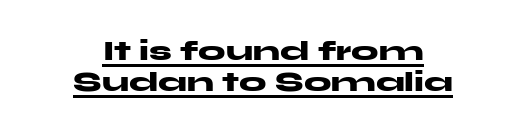
Stroke thickness is high; the sample reads as a true bold. Caption: lettering with a line underneath. Horizontal alignment here is central, giving a formal, balanced look. Students, note that the glyphs here touch the page at normal intervals. This sample trades vertical openness for compactness between lines.
